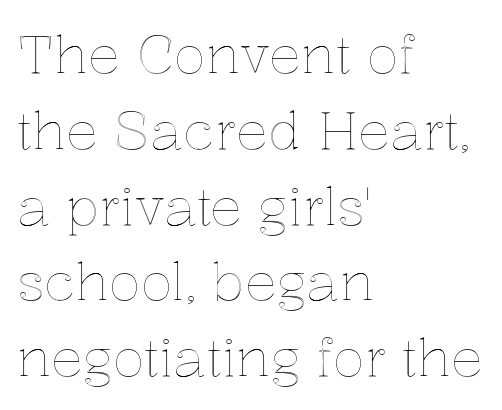
Q: Is the text italic (slanted)? A: No, it is upright.
Q: Is the text underlined? A: No.
Q: How is the paragraph aligned? A: Left-aligned.
Q: Is the spacing between letters normal or unusually wide? A: Normal.
Q: Is the spacing between lines tight, normal or loose? A: Normal.
Q: Width (condensed, normal, or wide)? A: Normal.
Q: x-height? A: Medium.
Q: Monospaced? A: No.
